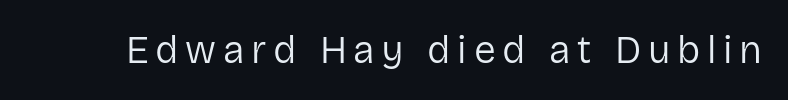
Every stem runs plumb, perpendicular to the baseline. Counters stay open thanks to moderate or lighter strokes. The rendering uses natural spacing where letterforms have individual widths. The gap between lines stays unmarked. A typesetter would label this face a sans.
